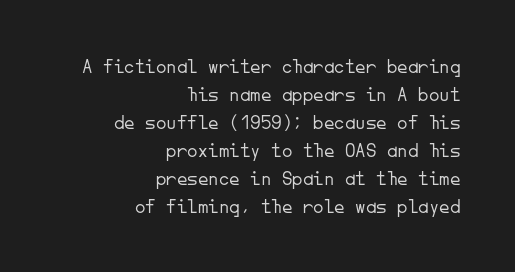
{"italic": "no", "bold": "no", "underline": "no", "align": "right", "line_spacing": "normal", "line_spacing_ratio": 1.33, "letter_spacing": "normal", "letter_spacing_em": 0.0, "glyph_px": 21}
